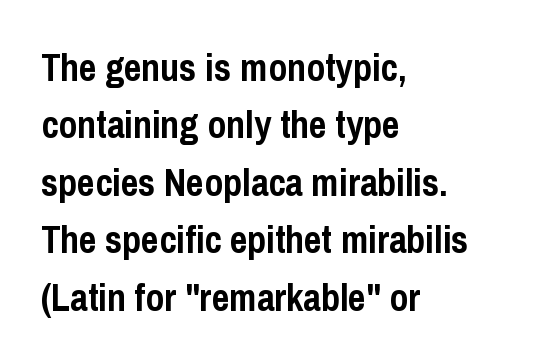
On the weight axis this lands at bold, roughly 700. The rendering shows plain stroke endings on the letterforms — a sans-serif design. You could not count columns in this text — the font is proportionally spaced. Baseline-to-baseline distance is the conventional proportion of letter height. Tracking here is standard; glyphs follow each other at the usual distance. Where is the straight margin? On the left.
